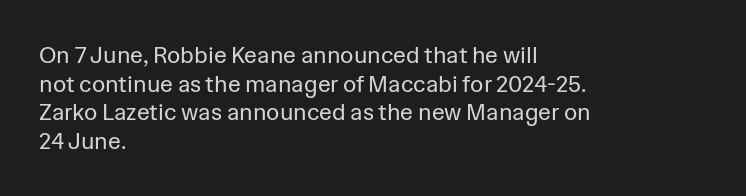
{"italic": "no", "bold": "no", "underline": "no", "align": "left", "line_spacing_ratio": 1.24, "letter_spacing": "normal", "letter_spacing_em": 0.0, "glyph_px": 23}
